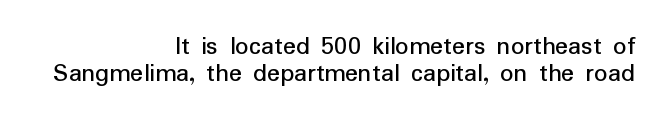
{"italic": "no", "underline": "no", "align": "right", "line_spacing": "tight", "line_spacing_ratio": 0.99, "letter_spacing": "normal", "letter_spacing_em": 0.0, "glyph_px": 27}
